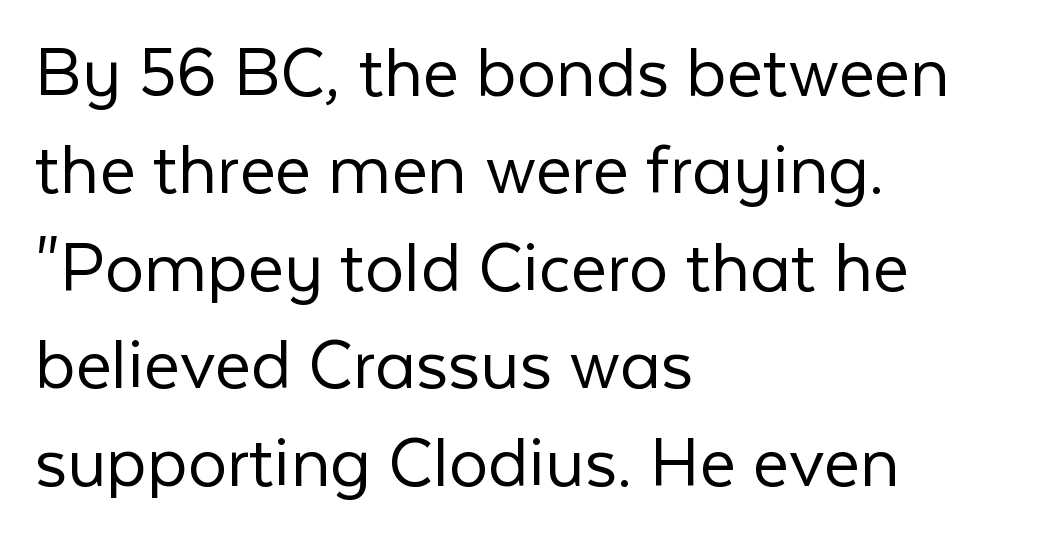
The area under the type is left untouched. The horizontal fit of the characters is conventional and even. The typeface has the unassuming heft of standard copy or less. This block has exactly the height ordinary leading produces. Note the varied advance widths — an 'i' is clearly narrower than an 'm'. Leftover space on each line is placed entirely after the last word.
